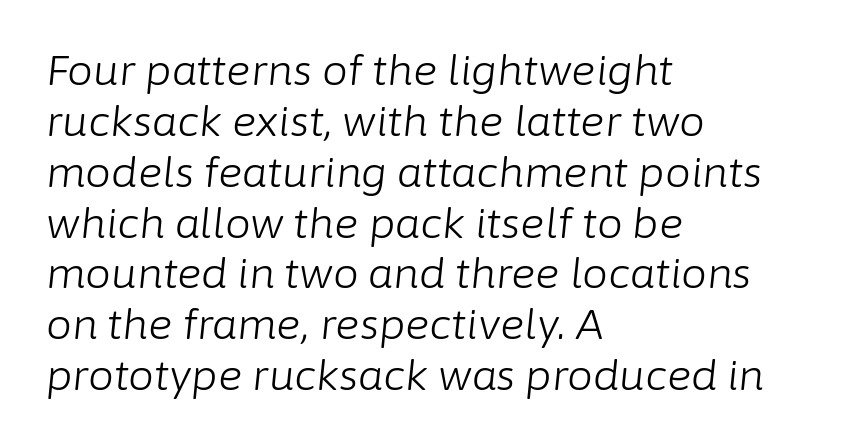
Tracking here is standard; glyphs follow each other at the usual distance. You can tell it's italic because the verticals aren't actually vertical. Reading down the block, your eye returns to a fixed left position each line. Is this a fixed-width face? No — the glyphs have proportional, varying widths. Letters have the restrained weight of plain body copy at most.
